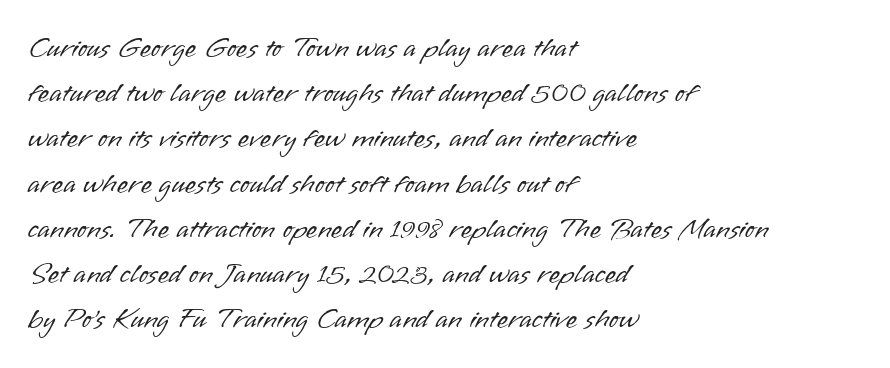
Q: Is the text bold? A: No.
Q: Is the text italic (slanted)? A: Yes.
Q: Is the typeface a serif or a sans-serif typeface? A: Sans-serif.
Q: Is the text underlined? A: No.
Q: How is the paragraph aligned? A: Left-aligned.
Q: Is the spacing between letters normal or unusually wide? A: Normal.
Q: Is the spacing between lines tight, normal or loose? A: Normal.
Q: Width (condensed, normal, or wide)? A: Normal.
Q: Stroke contrast? A: Low.
Q: x-height? A: Small.
Q: Monospaced? A: No.
